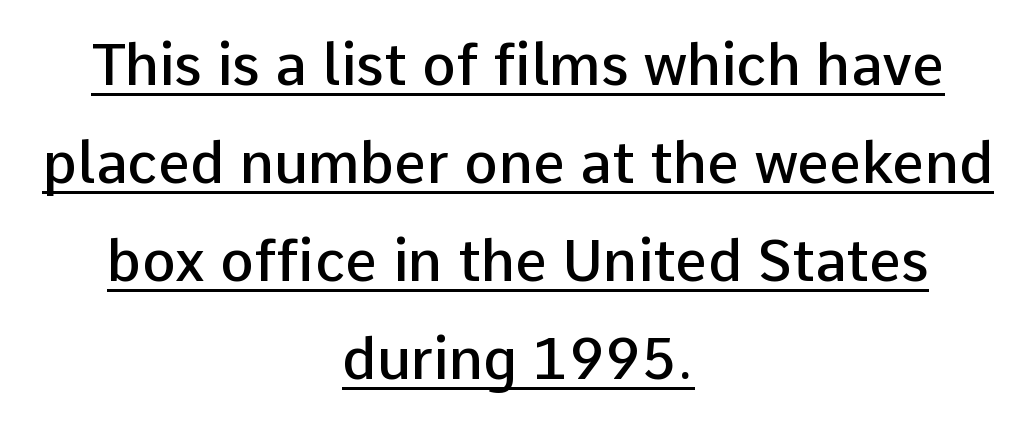
The image shows 57 px semibold sans-serif type, upright; set centered, line spacing 1.72x, normal letter spacing, underlined; low stroke contrast and a medium x-height.
